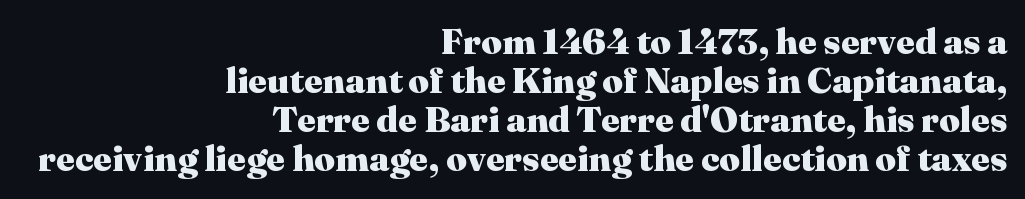
Q: Is the text bold? A: Yes.
Q: Is the text italic (slanted)? A: No, it is upright.
Q: Is the typeface a serif or a sans-serif typeface? A: Serif.
Q: Is the text underlined? A: No.
Q: How is the paragraph aligned? A: Right-aligned.
Q: Is the spacing between letters normal or unusually wide? A: Normal.
Q: Is the spacing between lines tight, normal or loose? A: Tight.
Q: Width (condensed, normal, or wide)? A: Normal.
Q: Stroke contrast? A: Medium.
Q: x-height? A: Medium.
Q: Monospaced? A: No.
